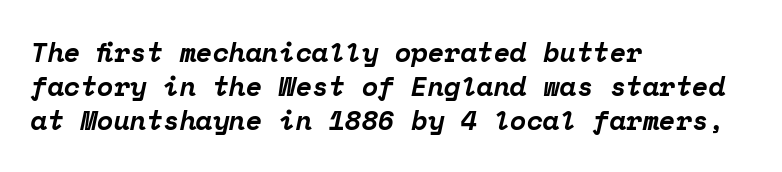
The image shows 27 px bold type, italic (leaning right); set left-aligned, normal line spacing (1.26x), normal letter spacing, not underlined.
